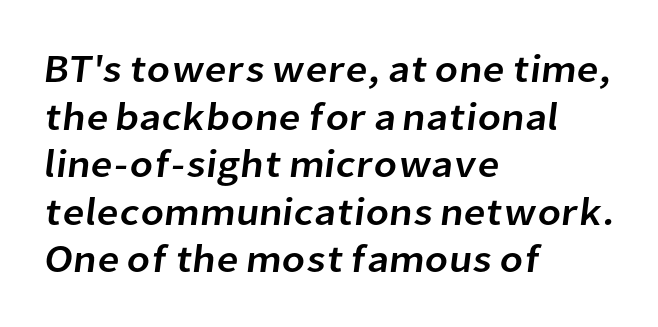
{"serif": "no", "width": "normal", "stroke_contrast": "low", "x_height": "medium", "monospaced": "no", "underline": "no", "align": "left", "line_spacing_ratio": 1.22, "letter_spacing": "normal", "letter_spacing_em": 0.0, "glyph_px": 39}
